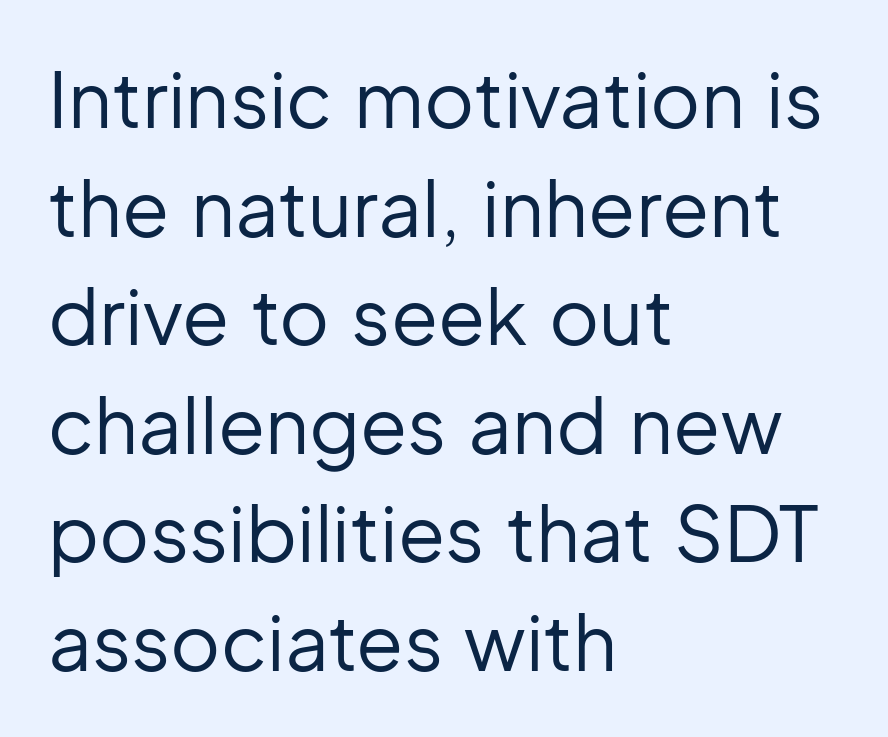
The image shows 77 px regular-weight sans-serif type, upright; set left-aligned, normal line spacing (1.41x), normal letter spacing, not underlined; low stroke contrast and a medium x-height.
